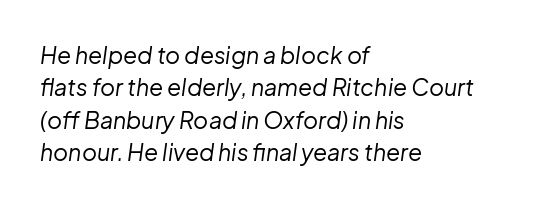
Q: Is the text bold? A: No.
Q: Is the text italic (slanted)? A: Yes, it leans right by about 8 degrees.
Q: Is the text underlined? A: No.
Q: How is the paragraph aligned? A: Left-aligned.
Q: Is the spacing between letters normal or unusually wide? A: Normal.
Q: Is the spacing between lines tight, normal or loose? A: Normal.
